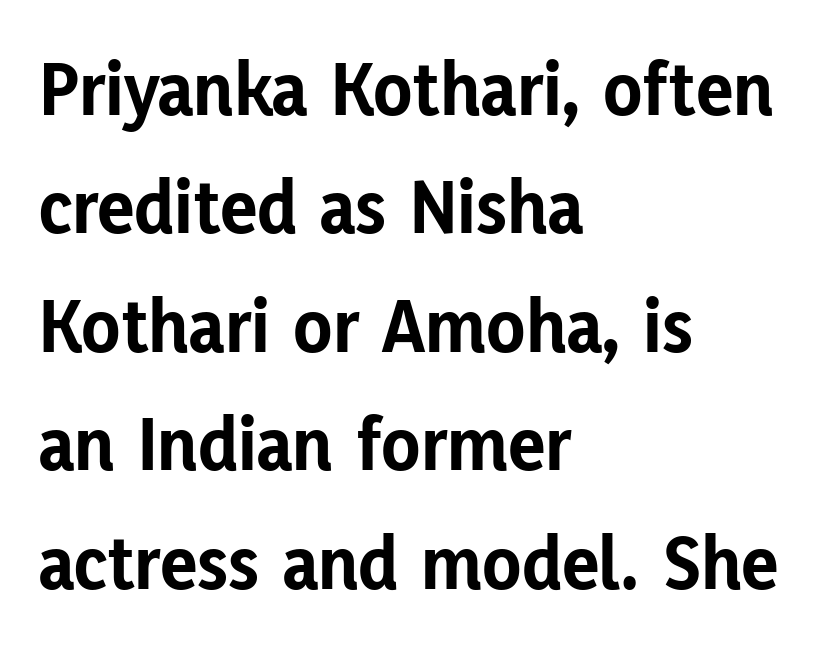
The image shows 79 px bold sans-serif type, upright; set left-aligned, normal line spacing (1.5x), normal letter spacing, not underlined; low stroke contrast and a medium x-height.
